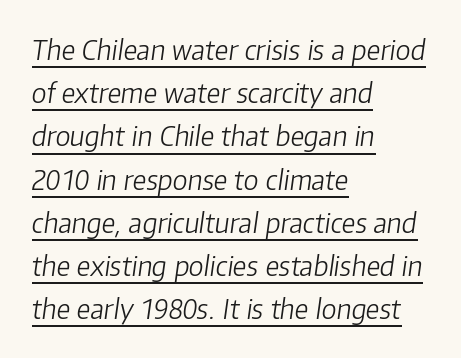
{"italic": "yes", "lean": "right", "slant_degrees": 8, "bold": "no", "underline": "yes", "align": "left", "line_spacing": "normal", "line_spacing_ratio": 1.6, "letter_spacing": "normal", "letter_spacing_em": 0.0, "glyph_px": 27}
